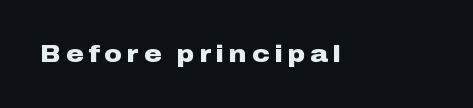
{"italic": "no", "bold": "yes", "underline": "no", "letter_spacing": "wide", "letter_spacing_em": 0.21, "glyph_px": 24}
